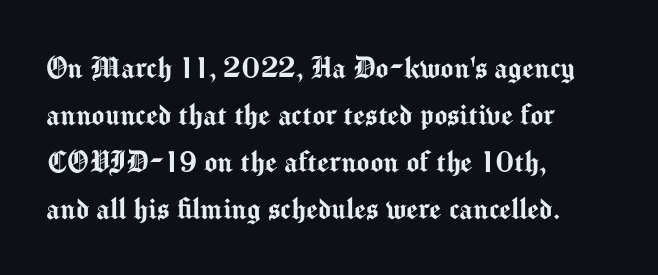
A classic flush-left, rag-right setting is used for this passage. Compared with typical body copy, the letter spacing here is the same. Looks like regular typesetting: each glyph gets only the width it needs. Check the space under the baseline: it is left empty.
